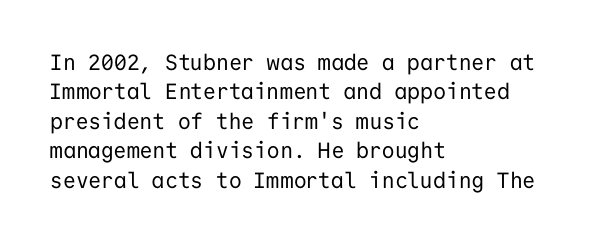
Q: Is the text bold? A: No.
Q: Is the text italic (slanted)? A: No, it is upright.
Q: Is the text underlined? A: No.
Q: How is the paragraph aligned? A: Left-aligned.
Q: Is the spacing between letters normal or unusually wide? A: Normal.
Q: Is the spacing between lines tight, normal or loose? A: Normal.
